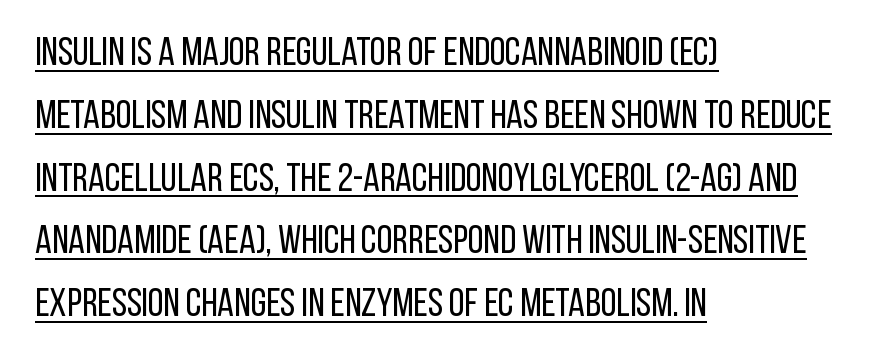
The image shows 40 px regular-weight, condensed sans-serif type, upright; set left-aligned, normal line spacing (1.57x), normal letter spacing, underlined; low stroke contrast and a large x-height.
